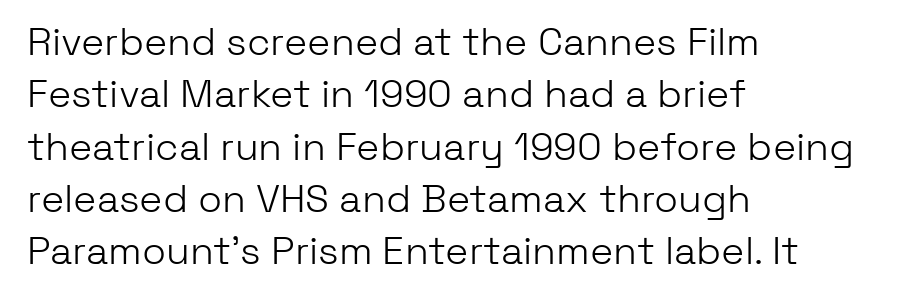
The image shows 39 px light sans-serif type, upright; set left-aligned, normal line spacing (1.34x), normal letter spacing, not underlined; low stroke contrast and a medium x-height.
